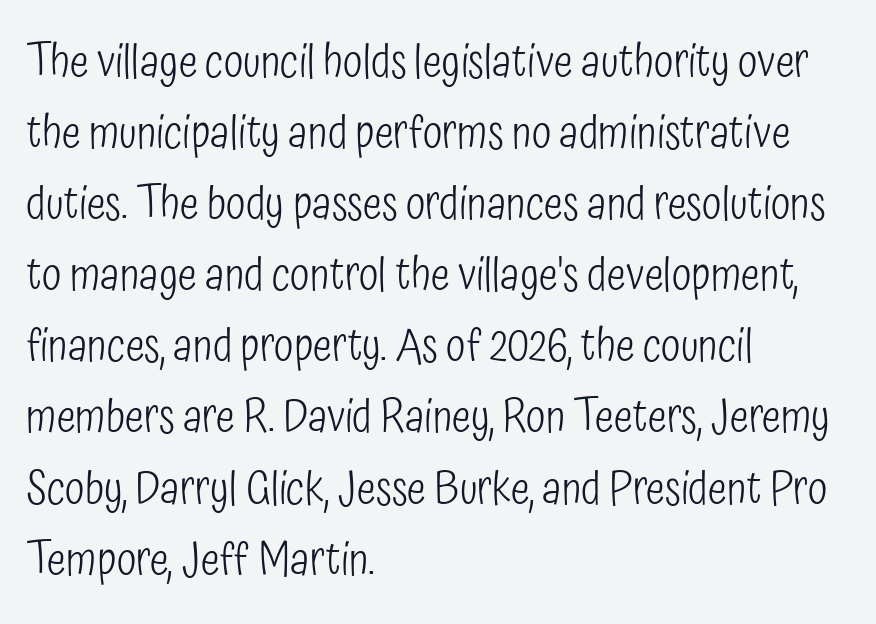
{"serif": "no", "italic": "no", "bold": "no", "weight": "light", "width": "condensed", "stroke_contrast": "low", "x_height": "medium", "monospaced": "no", "underline": "no", "align": "left", "line_spacing": "normal", "line_spacing_ratio": 1.58, "letter_spacing": "normal", "letter_spacing_em": 0.0, "glyph_px": 45}
